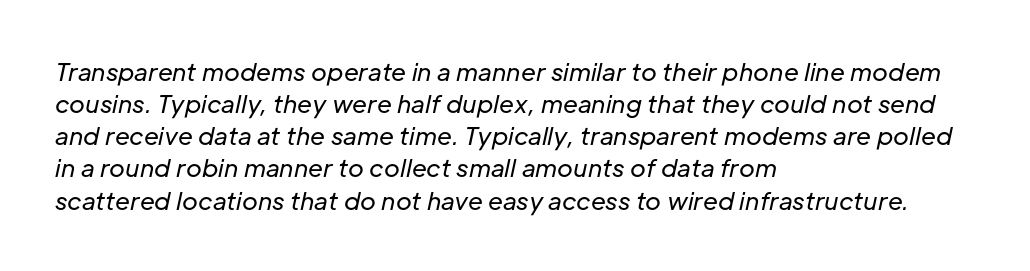
The image shows 24 px text type, italic (leaning right); set left-aligned, normal line spacing (1.34x), normal letter spacing, not underlined.
